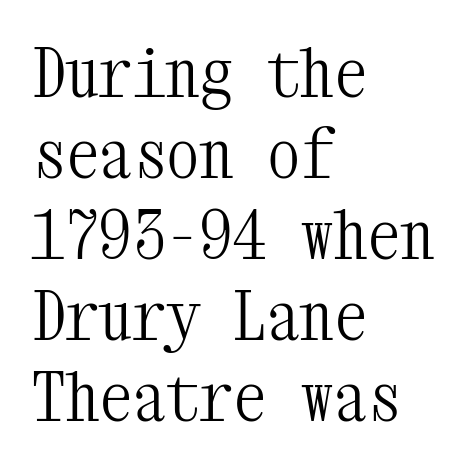
Q: Is the text bold? A: No.
Q: Is the text italic (slanted)? A: No, it is upright.
Q: Is the typeface a serif or a sans-serif typeface? A: Serif.
Q: Is the text underlined? A: No.
Q: How is the paragraph aligned? A: Left-aligned.
Q: Is the spacing between letters normal or unusually wide? A: Normal.
Q: Width (condensed, normal, or wide)? A: Condensed.
Q: Stroke contrast? A: Medium.
Q: x-height? A: Medium.
Q: Monospaced? A: Yes.
